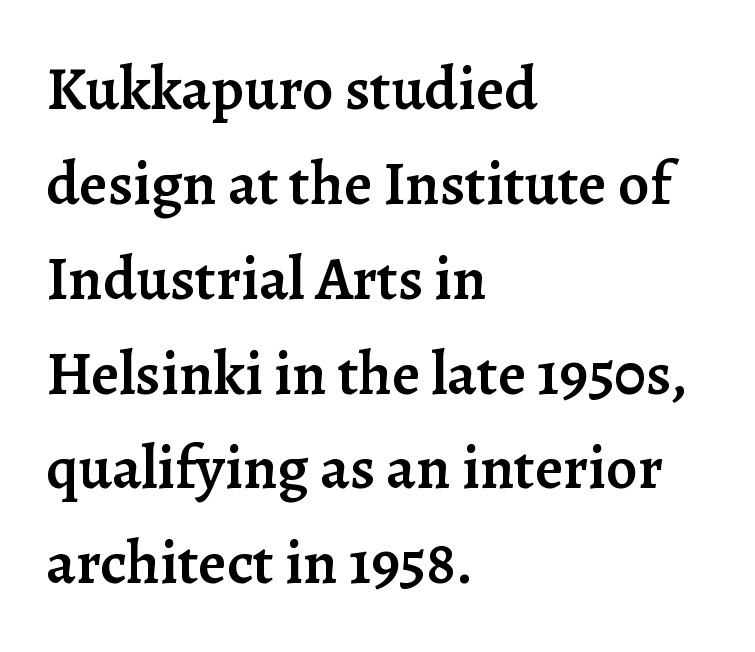
{"serif": "yes", "italic": "no", "bold": "semi", "weight": "semibold", "width": "normal", "stroke_contrast": "low", "x_height": "medium", "monospaced": "no", "underline": "no", "align": "left", "line_spacing": "normal", "line_spacing_ratio": 1.53, "letter_spacing": "normal", "letter_spacing_em": 0.0, "glyph_px": 62}
